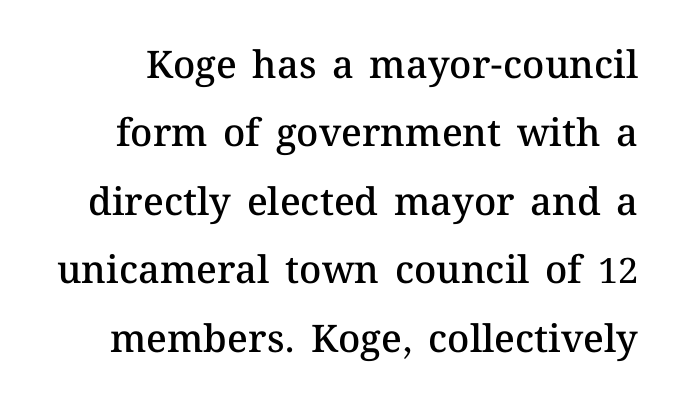
Honestly, there is no underline to notice here at all. The lettering holds an erect, upright posture throughout. Spacing between characters is what you'd get straight out of the box. Proportional: the letters do not fall into vertical columns. These words are printed semibold, heavier than regular yet not bold.
